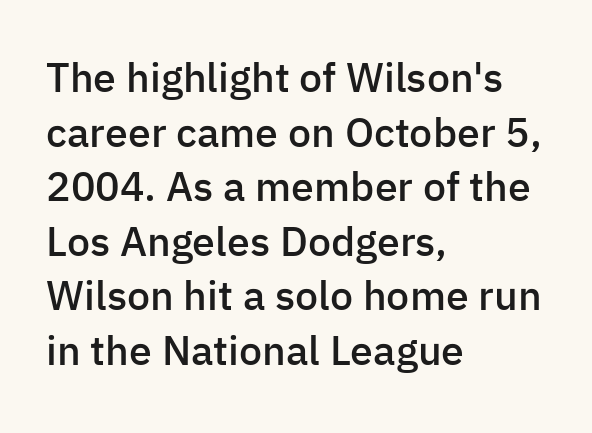
Each letter keeps its own natural width here, so spacing adapts to shape. Rows of type keep a routine distance in the vertical direction. This rendering employs a face without finishing strokes, i.e., a sans-serif. Default kerning and tracking; the words read as compact shapes.
